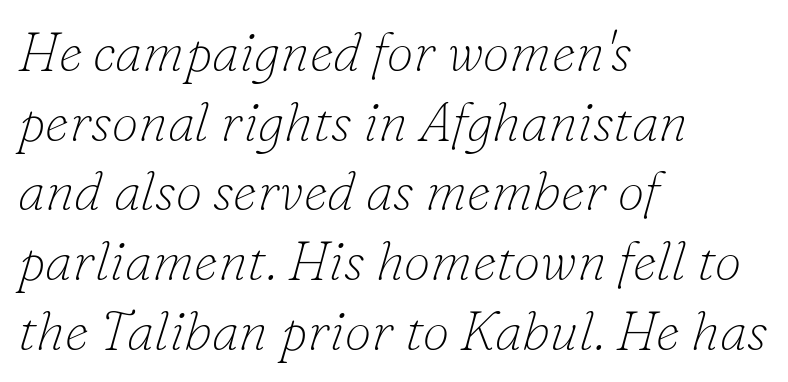
Q: Is the text bold? A: No.
Q: Is the text italic (slanted)? A: Yes, it leans right by about 16 degrees.
Q: Is the typeface a serif or a sans-serif typeface? A: Serif.
Q: Is the text underlined? A: No.
Q: How is the paragraph aligned? A: Left-aligned.
Q: Is the spacing between letters normal or unusually wide? A: Normal.
Q: Is the spacing between lines tight, normal or loose? A: Normal.
Q: Width (condensed, normal, or wide)? A: Normal.
Q: Stroke contrast? A: Low.
Q: x-height? A: Small.
Q: Monospaced? A: No.
